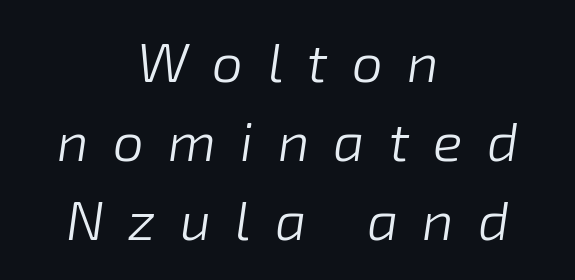
{"italic": "yes", "lean": "right", "slant_degrees": 8, "bold": "no", "weight": "light", "width": "normal", "stroke_contrast": "low", "x_height": "medium", "monospaced": "no", "underline": "no", "align": "center", "line_spacing": "normal", "line_spacing_ratio": 1.44, "letter_spacing": "wide", "letter_spacing_em": 0.44, "glyph_px": 55}
